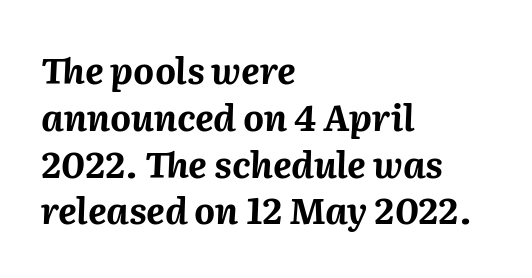
Each word holds together tightly as a unit, with standard inter-letter gaps. The rows are spaced the way most documents space them. As a designer I'd log this as weight 700, bold. You could not count columns in this text — the font is proportionally spaced. The string is rendered with underlining switched off.
